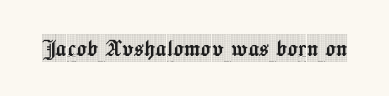
Q: Is the text italic (slanted)? A: No, it is upright.
Q: Is the text underlined? A: No.
Q: Is the spacing between letters normal or unusually wide? A: Normal.
